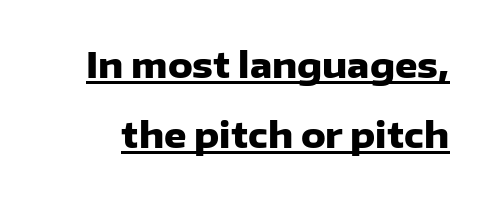
Think of a printed novel: that variable character pitch is what you see here. Compared with typical body copy, the letter spacing here is the same. The glyphs are accompanied by a horizontal stroke just below them. The face used here is a sans, in the tradition of grotesques and geometrics. The letters are bold, with thick, heavy strokes. Unlike italic type, these characters show no tilt at all.
